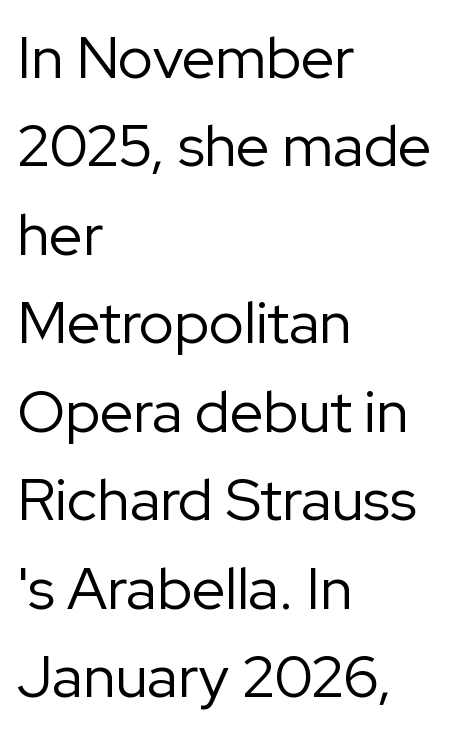
{"serif": "no", "italic": "no", "bold": "no", "weight": "regular", "width": "normal", "stroke_contrast": "low", "x_height": "medium", "monospaced": "no", "underline": "no", "align": "left", "line_spacing": "normal", "line_spacing_ratio": 1.5, "letter_spacing": "normal", "letter_spacing_em": 0.0, "glyph_px": 59}
